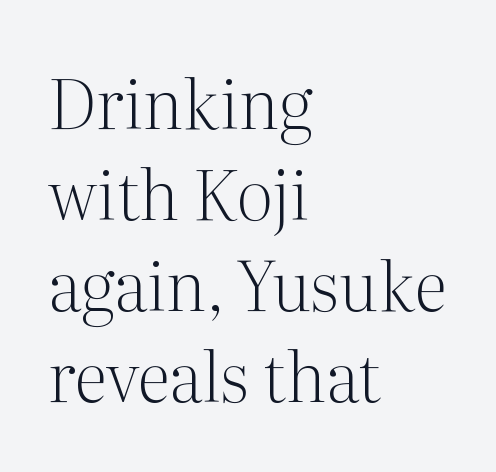
{"serif": "yes", "italic": "no", "bold": "no", "weight": "light", "width": "normal", "stroke_contrast": "medium", "x_height": "medium", "monospaced": "no", "underline": "no", "align": "left", "line_spacing": "normal", "line_spacing_ratio": 1.34, "letter_spacing": "normal", "letter_spacing_em": 0.0, "glyph_px": 68}
